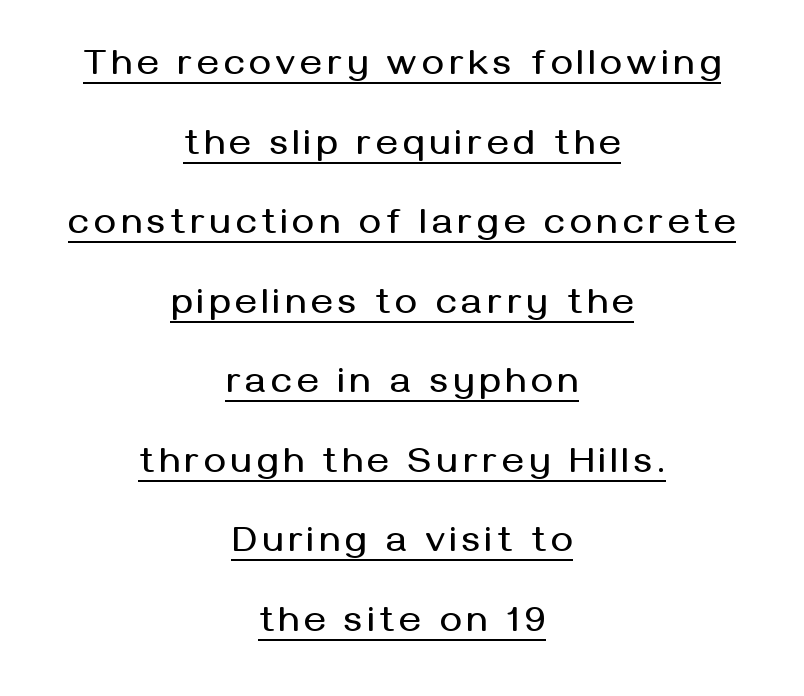
Both edges are ragged and mirror each other, which tells us the setting is centered. The designer went with a sans here, leaving each stem footless. Honestly, the rows look like they've been pulled way apart. This is roman type, the default non-slanted kind. Do the characters align in a grid? No, the font is proportional.
